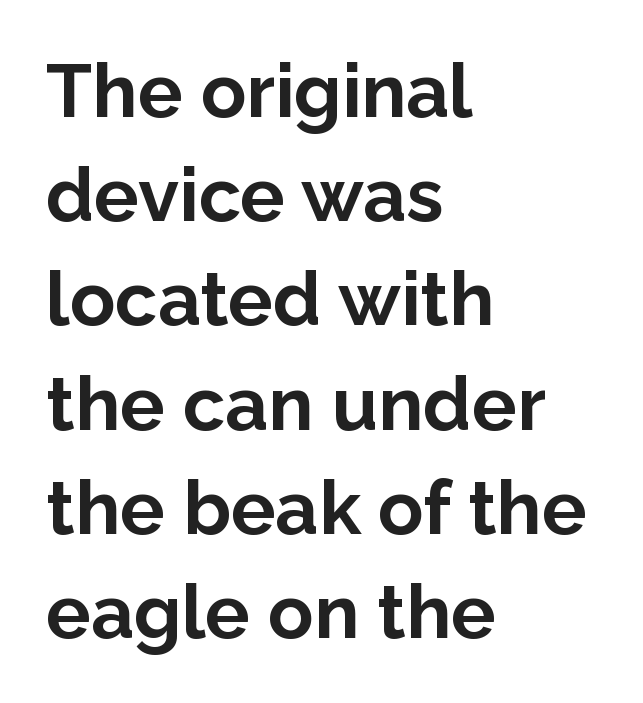
The passage shown stacks its lines at a standard gap. What kind of face is this? One without serifs — a sans. Visually the block forms a straight wall on the left and a jagged coastline on the right. The axis of the letterforms is exactly vertical. Between one letter and the next there's only the usual sliver of space.
